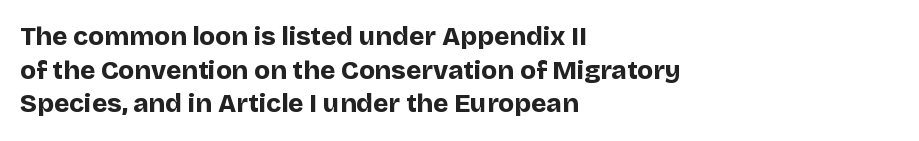
The image shows 26 px bold type, upright; set left-aligned, normal line spacing (1.29x), normal letter spacing, not underlined.
